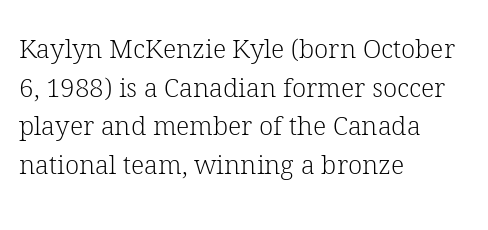
Q: Is the text bold? A: No.
Q: Is the text italic (slanted)? A: No, it is upright.
Q: Is the text underlined? A: No.
Q: How is the paragraph aligned? A: Left-aligned.
Q: Is the spacing between letters normal or unusually wide? A: Normal.
Q: Is the spacing between lines tight, normal or loose? A: Normal.
